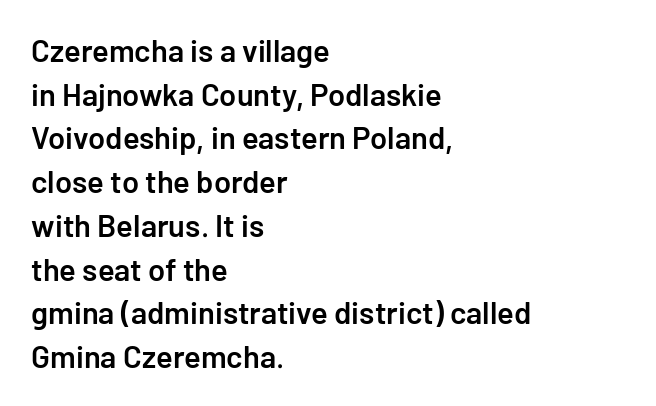
Q: Is the text bold? A: Semi-bold.
Q: Is the text italic (slanted)? A: No, it is upright.
Q: Is the typeface a serif or a sans-serif typeface? A: Sans-serif.
Q: Is the text underlined? A: No.
Q: How is the paragraph aligned? A: Left-aligned.
Q: Is the spacing between letters normal or unusually wide? A: Normal.
Q: Is the spacing between lines tight, normal or loose? A: Normal.
Q: Width (condensed, normal, or wide)? A: Normal.
Q: Stroke contrast? A: Low.
Q: x-height? A: Medium.
